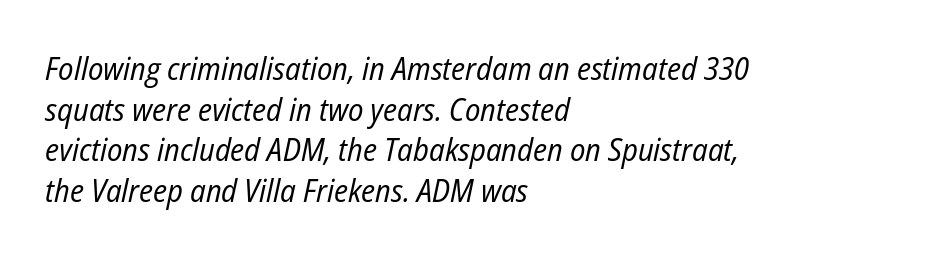
{"italic": "yes", "lean": "right", "slant_degrees": 12, "bold": "no", "weight": "regular", "width": "condensed", "stroke_contrast": "low", "x_height": "medium", "monospaced": "no", "underline": "no", "align": "left", "line_spacing": "normal", "line_spacing_ratio": 1.27, "letter_spacing": "normal", "letter_spacing_em": 0.0, "glyph_px": 32}
